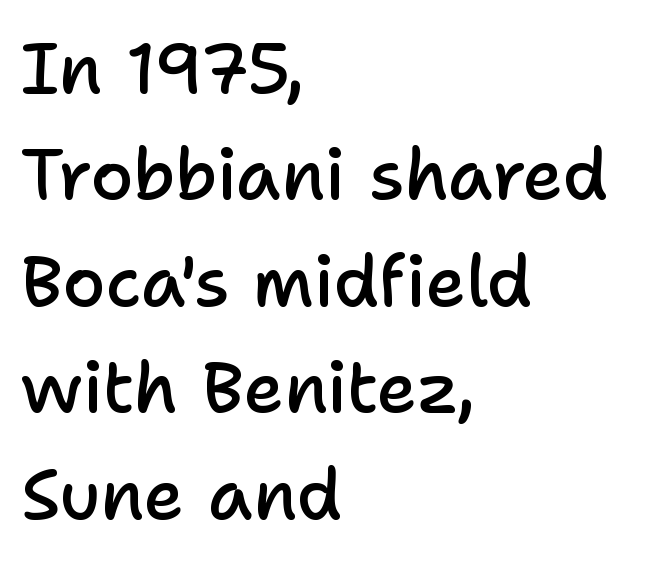
Typographic density is moderately raised because the face is semibold. Left-aligned paragraph, ragged on the right. Words float on clear page, feet unadorned. Font category for this specimen: sans-serif. Tracking value appears to be zero — textbook default spacing.
